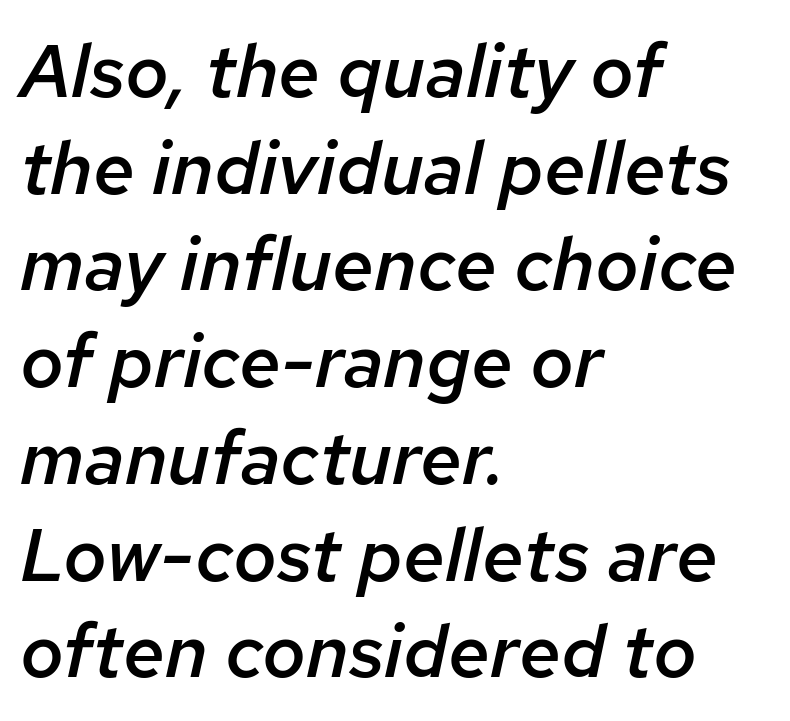
The image shows 75 px semibold type, italic (leaning right); set left-aligned, normal line spacing (1.29x), normal letter spacing, not underlined; low stroke contrast and a medium x-height.
